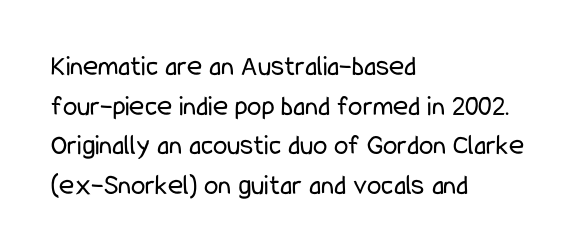
The glyphs in this specimen are sans serif. In terms of letterspacing, this is plain default setting. The zone under the glyphs is completely vacant. Every row of glyphs begins at an identical x-position on the left. A typesetter would call this leading conventional body-copy spacing.
